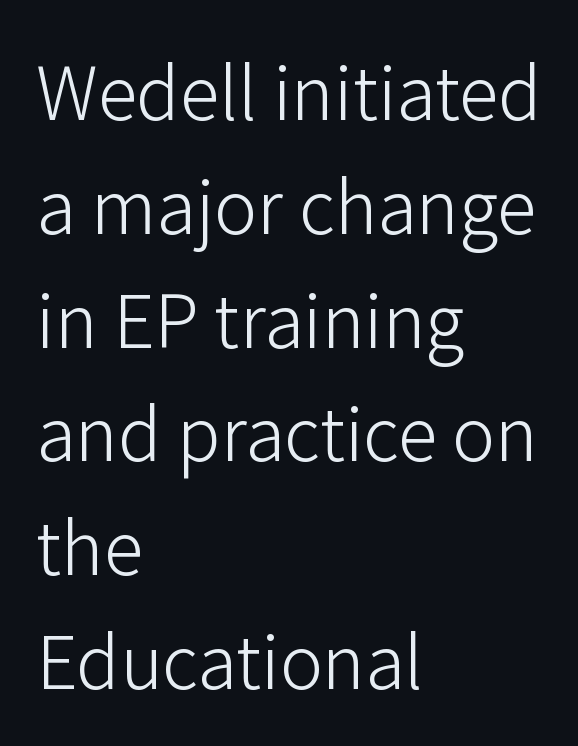
Q: Is the text bold? A: No.
Q: Is the text italic (slanted)? A: No, it is upright.
Q: Is the typeface a serif or a sans-serif typeface? A: Sans-serif.
Q: Is the text underlined? A: No.
Q: How is the paragraph aligned? A: Left-aligned.
Q: Is the spacing between letters normal or unusually wide? A: Normal.
Q: Is the spacing between lines tight, normal or loose? A: Normal.
Q: Width (condensed, normal, or wide)? A: Normal.
Q: Stroke contrast? A: Low.
Q: x-height? A: Medium.
Q: Monospaced? A: No.
